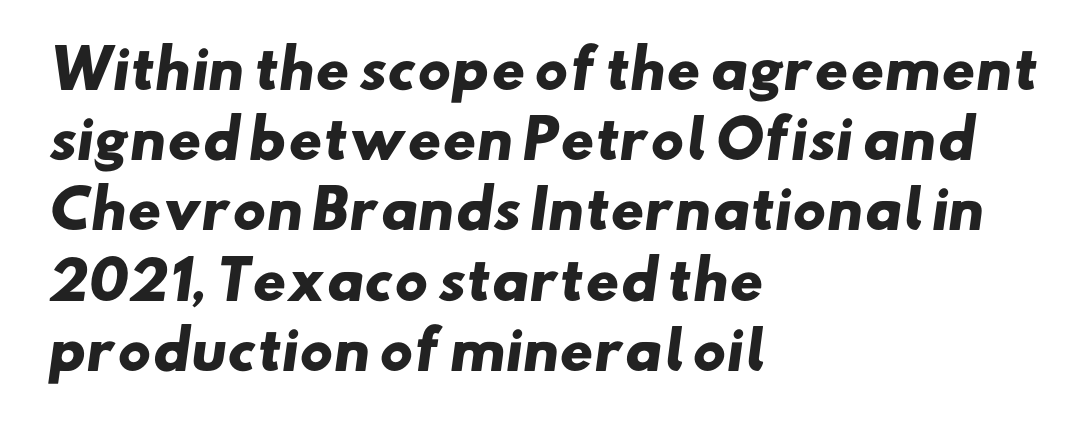
Q: Is the text bold? A: Yes.
Q: Is the typeface a serif or a sans-serif typeface? A: Sans-serif.
Q: Is the text underlined? A: No.
Q: How is the paragraph aligned? A: Left-aligned.
Q: Is the spacing between letters normal or unusually wide? A: Normal.
Q: Is the spacing between lines tight, normal or loose? A: Normal.
Q: Width (condensed, normal, or wide)? A: Wide.
Q: Stroke contrast? A: Low.
Q: x-height? A: Small.
Q: Monospaced? A: No.
